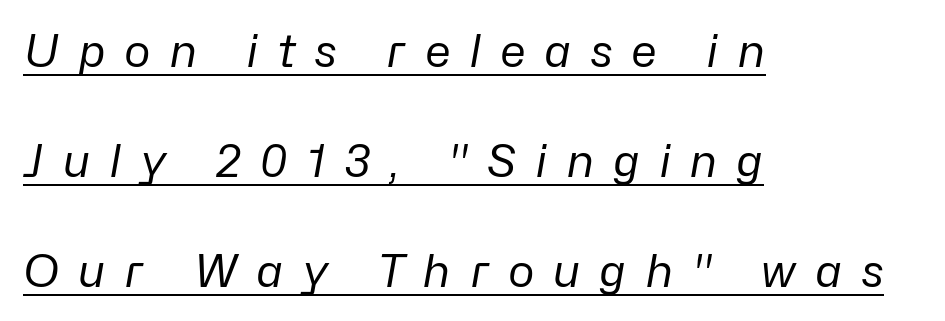
The image shows 45 px regular-weight type, italic (leaning right); set left-aligned, loose line spacing (2.44x), unusually wide letter spacing (+0.41 em), underlined; low stroke contrast and a medium x-height.
